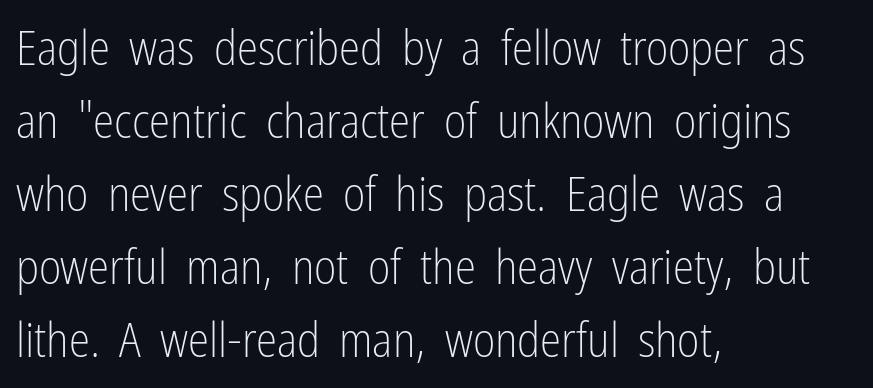
{"serif": "no", "italic": "no", "bold": "no", "weight": "light", "width": "condensed", "stroke_contrast": "low", "x_height": "medium", "monospaced": "no", "underline": "no", "align": "left", "line_spacing": "normal", "line_spacing_ratio": 1.52, "letter_spacing": "normal", "letter_spacing_em": 0.0, "glyph_px": 48}
